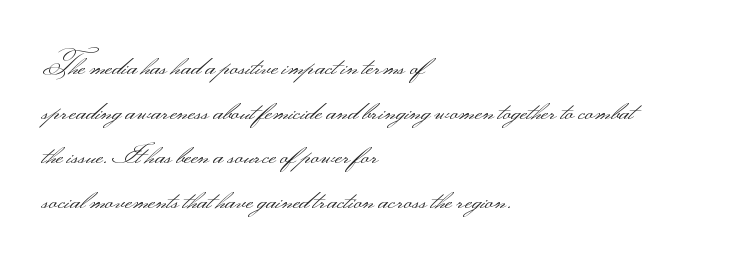
Q: Is the text bold? A: No.
Q: Is the text italic (slanted)? A: Yes.
Q: Is the typeface a serif or a sans-serif typeface? A: Sans-serif.
Q: Is the text underlined? A: No.
Q: How is the paragraph aligned? A: Left-aligned.
Q: Is the spacing between letters normal or unusually wide? A: Normal.
Q: Is the spacing between lines tight, normal or loose? A: Normal.
Q: Width (condensed, normal, or wide)? A: Wide.
Q: Stroke contrast? A: Medium.
Q: Monospaced? A: No.
